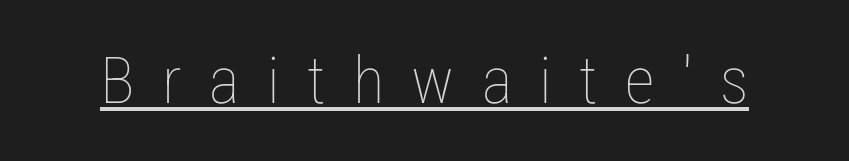
Q: Is the text bold? A: No.
Q: Is the text italic (slanted)? A: No, it is upright.
Q: Is the text underlined? A: Yes.
Q: Is the spacing between letters normal or unusually wide? A: Unusually wide.
Q: Width (condensed, normal, or wide)? A: Condensed.
Q: Stroke contrast? A: Low.
Q: x-height? A: Medium.
Q: Monospaced? A: No.
